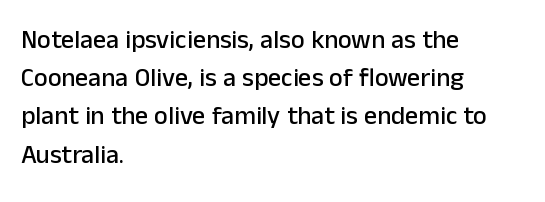
Glance below the letters and you will spot only blank space. Interline gaps are of average width in this sample. The type sits square on the baseline with zero lean. The text block is weighted toward the left margin, trailing off unevenly rightward. These lines keep a tight, regular rhythm from letter to letter.
